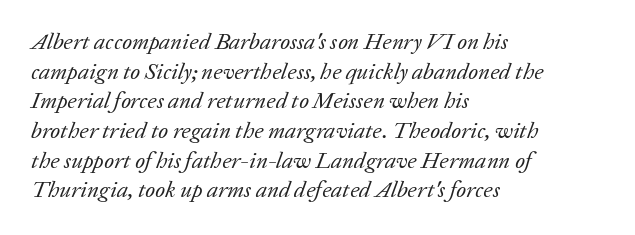
{"italic": "yes", "lean": "right", "slant_degrees": 20, "bold": "no", "underline": "no", "align": "left", "line_spacing": "normal", "line_spacing_ratio": 1.29, "letter_spacing": "normal", "letter_spacing_em": 0.0, "glyph_px": 23}
